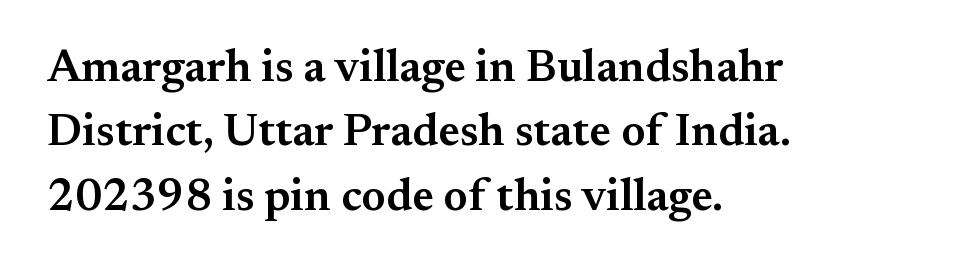
{"serif": "yes", "italic": "no", "bold": "semi", "weight": "semibold", "width": "normal", "stroke_contrast": "medium", "x_height": "small", "monospaced": "no", "underline": "no", "align": "left", "line_spacing": "normal", "line_spacing_ratio": 1.43, "letter_spacing": "normal", "letter_spacing_em": 0.0, "glyph_px": 45}
